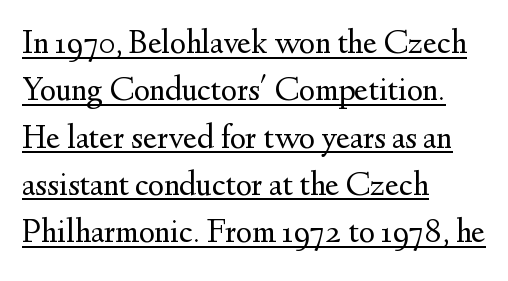
Q: Is the text bold? A: No.
Q: Is the text italic (slanted)? A: No, it is upright.
Q: Is the typeface a serif or a sans-serif typeface? A: Serif.
Q: Is the text underlined? A: Yes.
Q: How is the paragraph aligned? A: Left-aligned.
Q: Is the spacing between letters normal or unusually wide? A: Normal.
Q: Is the spacing between lines tight, normal or loose? A: Normal.
Q: Width (condensed, normal, or wide)? A: Normal.
Q: Stroke contrast? A: Medium.
Q: x-height? A: Small.
Q: Monospaced? A: No.
